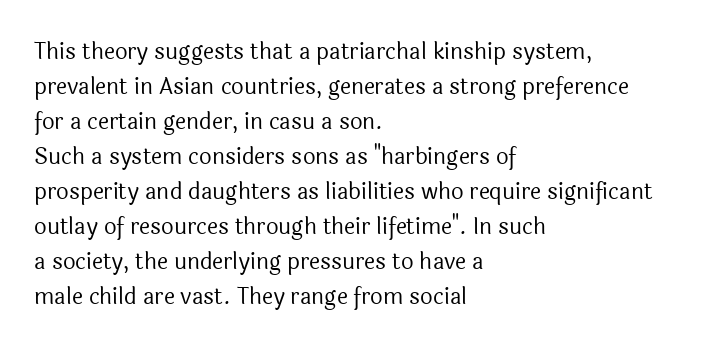
Every stem runs plumb, perpendicular to the baseline. Ink coverage per letter is moderate at most. Does extra space separate the letters? No, they use regular spacing. Line starts are locked; line ends wander. If you measured baseline to baseline, you'd find a middling distance.
